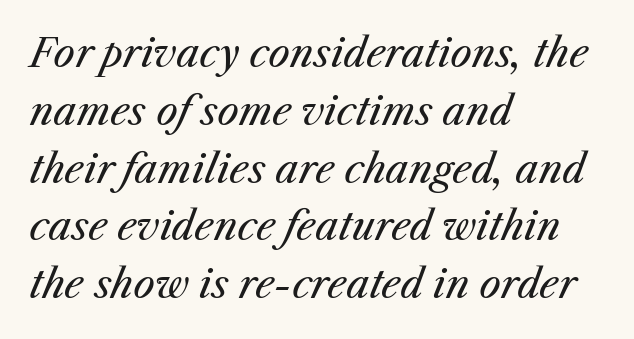
{"italic": "yes", "lean": "right", "slant_degrees": 25, "bold": "no", "weight": "regular", "width": "normal", "stroke_contrast": "medium", "x_height": "medium", "monospaced": "no", "underline": "no", "align": "left", "line_spacing": "normal", "line_spacing_ratio": 1.52, "letter_spacing": "normal", "letter_spacing_em": 0.0, "glyph_px": 38}
